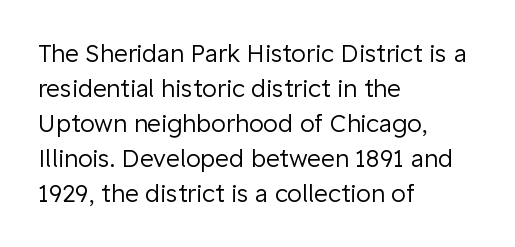
The image shows 24 px text type, upright; set left-aligned, normal line spacing (1.46x), normal letter spacing, not underlined.
